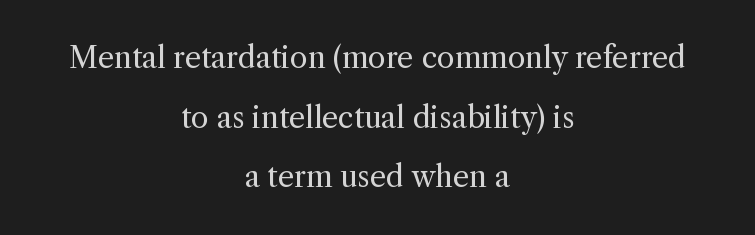
{"serif": "yes", "italic": "no", "bold": "no", "weight": "regular", "width": "normal", "x_height": "medium", "monospaced": "no", "underline": "no", "align": "center", "line_spacing": "loose", "line_spacing_ratio": 2.06, "letter_spacing": "normal", "letter_spacing_em": 0.0, "glyph_px": 29}
